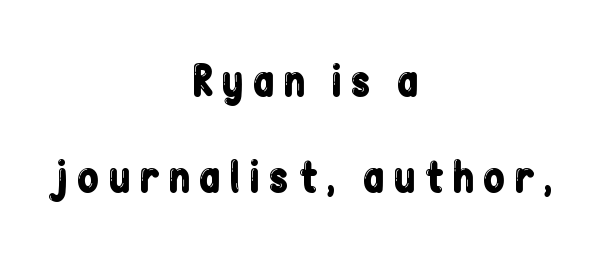
{"serif": "no", "italic": "no", "width": "condensed", "stroke_contrast": "low", "x_height": "medium", "monospaced": "no", "underline": "no", "align": "center", "line_spacing": "loose", "line_spacing_ratio": 2.39, "letter_spacing": "wide", "letter_spacing_em": 0.2, "glyph_px": 40}
